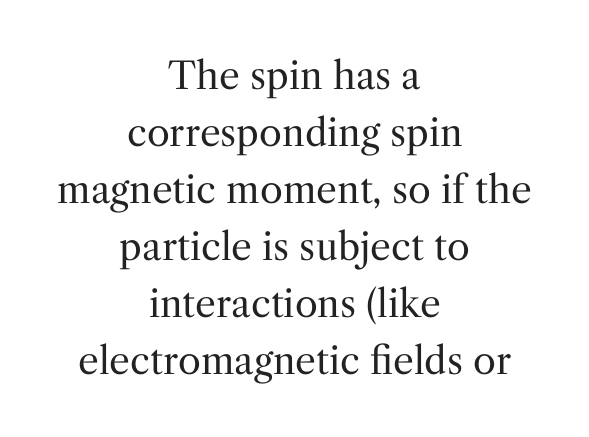
Anything drawn beneath the words? Only blank space. Bold? No — there's no thickening of the strokes. Notice how the passage keeps no hard edge, just a central spine. Letterform terminals end in serifs throughout the passage.
